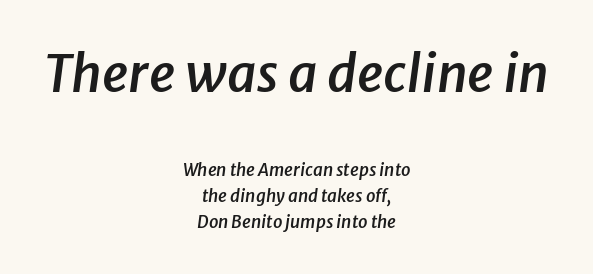
Q: Is the text bold? A: Semi-bold.
Q: Is the text italic (slanted)? A: Yes, it leans right by about 8 degrees.
Q: Is the text underlined? A: No.
Q: How is the paragraph aligned? A: Centered.
Q: Is the spacing between letters normal or unusually wide? A: Normal.
Q: Is the spacing between lines tight, normal or loose? A: Normal.
Q: Which block of text is set in a larger size, the first (top) or the second (bottom)? A: The first (top) one.
Q: Width (condensed, normal, or wide)? A: Normal.
Q: Stroke contrast? A: Low.
Q: x-height? A: Medium.
Q: Monospaced? A: No.
